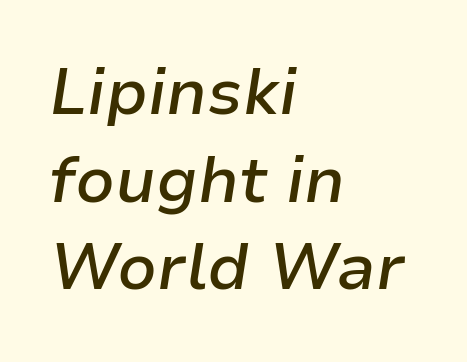
The image shows 64 px semibold type, italic (leaning right); set left-aligned, normal line spacing (1.37x), normal letter spacing, not underlined; low stroke contrast and a medium x-height.
